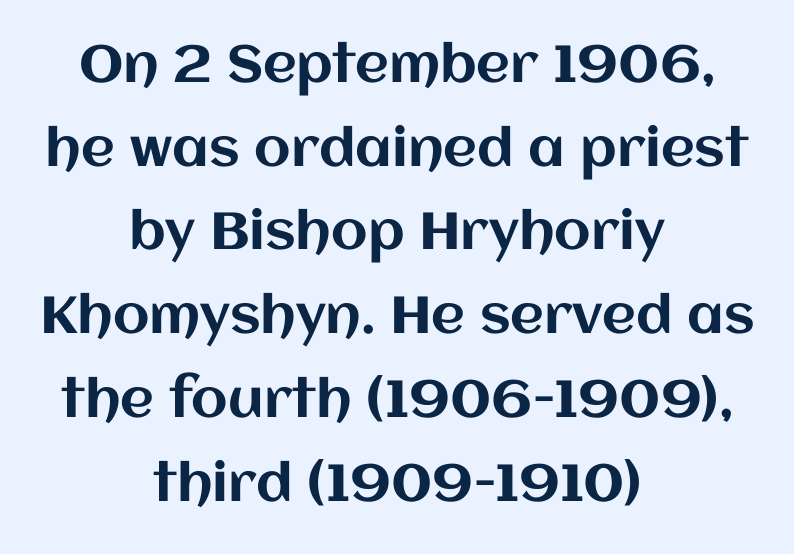
The image shows 52 px text type, upright; set centered, normal line spacing (1.61x), normal letter spacing, not underlined; medium stroke contrast and a large x-height.
